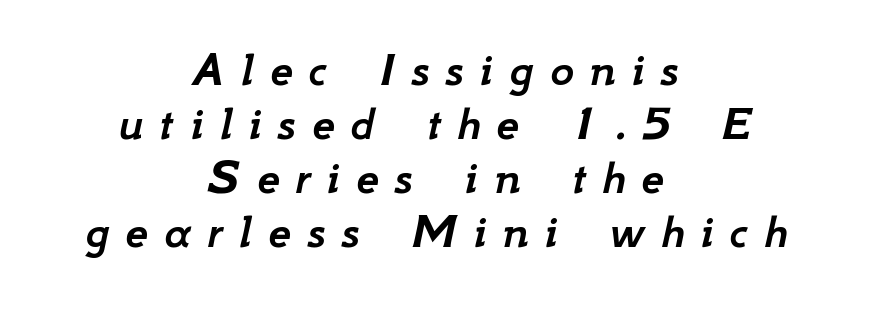
Honestly, there is no underline to notice here at all. The passage shown leans; its letterforms are oblique. Do the characters align in a grid? No, the font is proportional. The lines are packed closely together with very little leading. One-word summary of the alignment: center.
